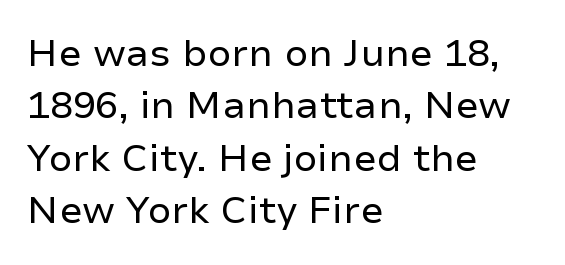
{"serif": "no", "italic": "no", "bold": "no", "weight": "regular", "width": "normal", "stroke_contrast": "low", "x_height": "medium", "monospaced": "no", "underline": "no", "align": "left", "line_spacing": "normal", "line_spacing_ratio": 1.38, "letter_spacing": "normal", "letter_spacing_em": 0.0, "glyph_px": 38}
